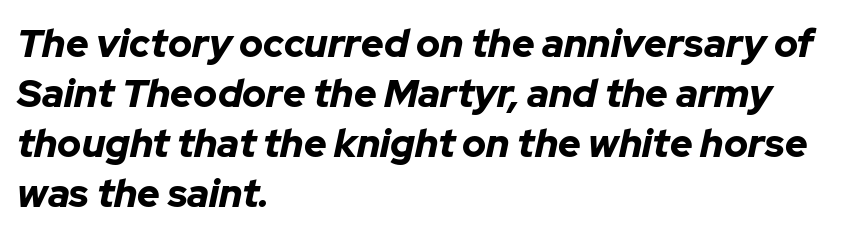
Does the lettering tilt? It does — this is italic. Typesetter's note: full bold, strokes at maximum text heaviness. Regular leading. The face used here is proportionally spaced, like ordinary book or web type. This rendering uses left alignment, leaving the right contour irregular. Honestly, the letter spacing is just normal — you wouldn't notice it.
